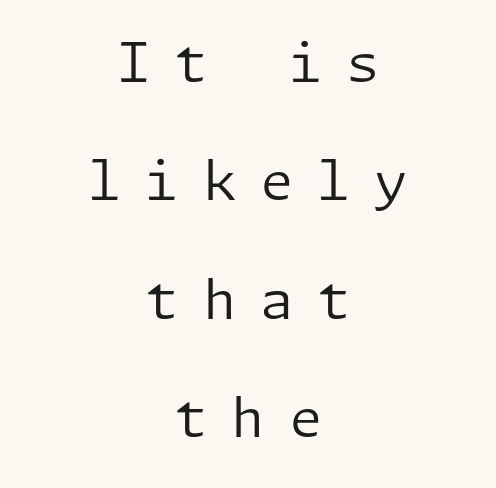
The image shows 54 px regular-weight sans-serif type, upright; set centered, loose line spacing (2.19x), unusually wide letter spacing (+0.44 em), not underlined; low stroke contrast and a medium x-height.
